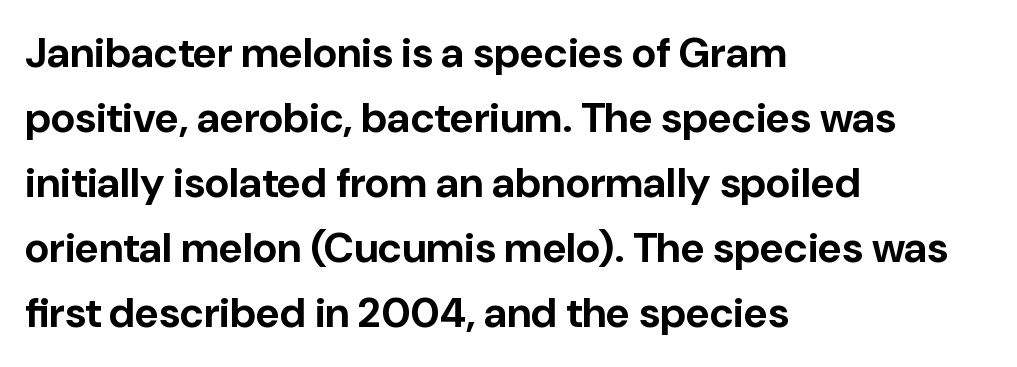
{"serif": "no", "italic": "no", "bold": "yes", "weight": "bold", "width": "normal", "stroke_contrast": "low", "x_height": "medium", "monospaced": "no", "underline": "no", "align": "left", "line_spacing": "normal", "line_spacing_ratio": 1.55, "letter_spacing": "normal", "letter_spacing_em": 0.0, "glyph_px": 42}
